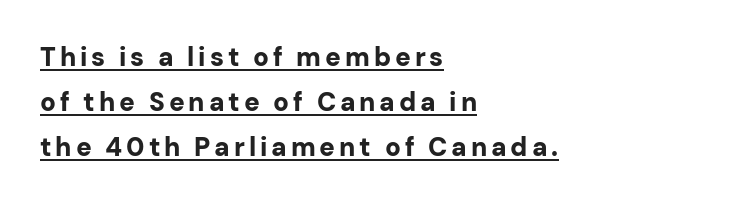
{"italic": "no", "bold": "yes", "underline": "yes", "align": "left", "line_spacing_ratio": 1.74, "glyph_px": 26}
